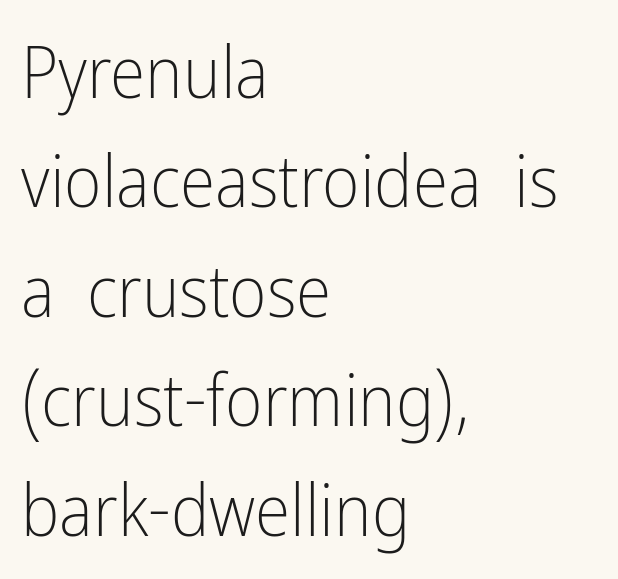
Line beginnings align vertically; line endings do not. These lines sit exactly where default settings would place them. Unlike italic type, these characters show no tilt at all. Examine the stroke ends and you'll find no serifs. Observe the ordinary spacing: letters are neighbours, not strangers.
